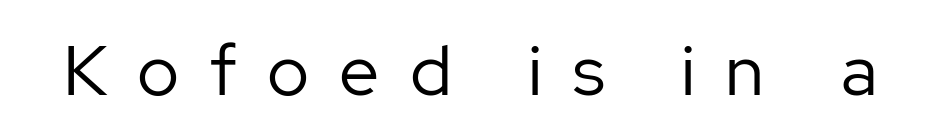
The zone under the glyphs is completely vacant. Every character sits straight up, as roman type does. A typesetter would call this heavily tracked-out type. These lines are rendered in a variable-pitch font.
